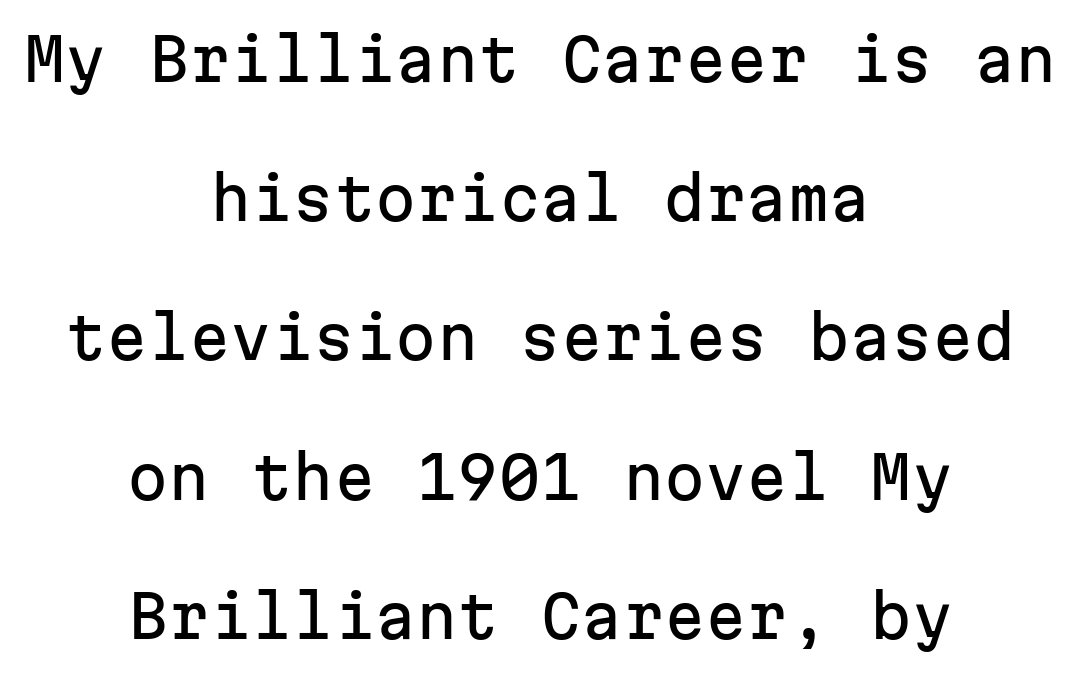
The image shows 59 px sans-serif type, upright, monospaced; set centered, loose line spacing (2.36x), normal letter spacing, not underlined; low stroke contrast and a medium x-height.
